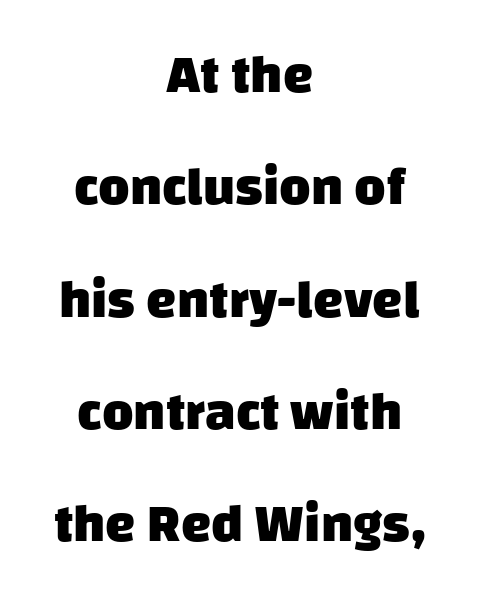
Q: Is the text bold? A: Yes.
Q: Is the typeface a serif or a sans-serif typeface? A: Sans-serif.
Q: Is the text underlined? A: No.
Q: How is the paragraph aligned? A: Centered.
Q: Is the spacing between letters normal or unusually wide? A: Normal.
Q: Is the spacing between lines tight, normal or loose? A: Loose.
Q: Width (condensed, normal, or wide)? A: Normal.
Q: Stroke contrast? A: Low.
Q: x-height? A: Large.
Q: Monospaced? A: No.
